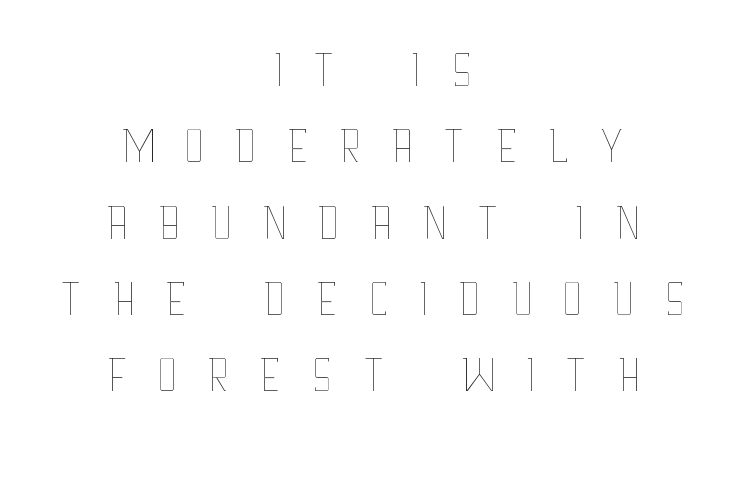
Looks like regular typesetting: each glyph gets only the width it needs. The block of text is dense from top to bottom, with scant space between rows. Words float on clear page, feet unadorned. Ordinary non-slanted type is in use. Typeset on center — no edge is straight.
